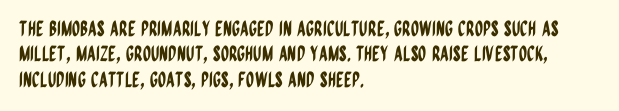
{"italic": "no", "underline": "no", "align": "left", "line_spacing_ratio": 1.21, "letter_spacing": "normal", "letter_spacing_em": 0.0, "glyph_px": 21}
